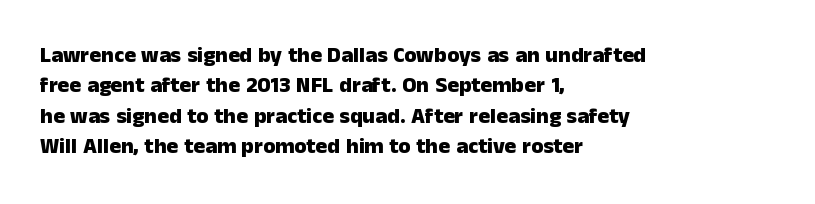
Q: Is the text bold? A: Yes.
Q: Is the text italic (slanted)? A: No, it is upright.
Q: Is the text underlined? A: No.
Q: How is the paragraph aligned? A: Left-aligned.
Q: Is the spacing between letters normal or unusually wide? A: Normal.
Q: Is the spacing between lines tight, normal or loose? A: Normal.
